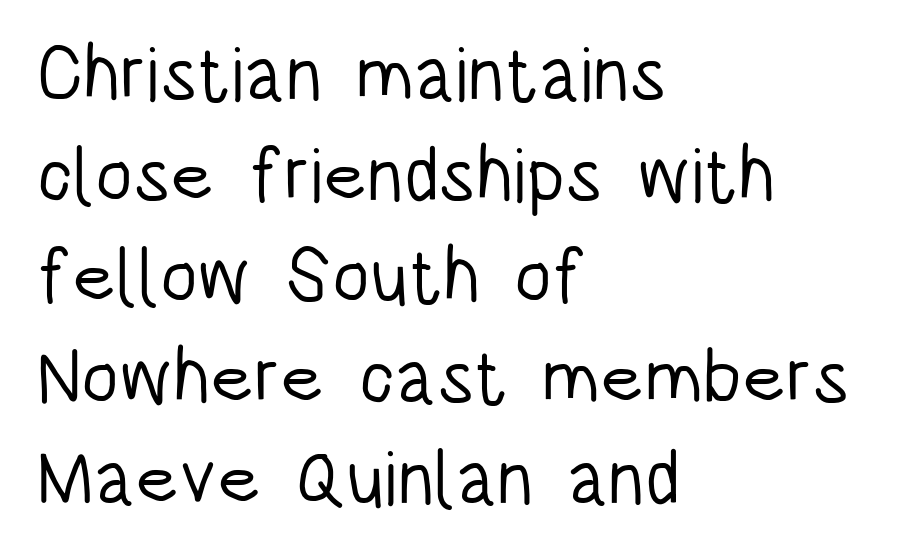
Q: Is the text bold? A: No.
Q: Is the text italic (slanted)? A: No, it is upright.
Q: Is the typeface a serif or a sans-serif typeface? A: Sans-serif.
Q: Is the text underlined? A: No.
Q: How is the paragraph aligned? A: Left-aligned.
Q: Is the spacing between letters normal or unusually wide? A: Normal.
Q: Is the spacing between lines tight, normal or loose? A: Normal.
Q: Width (condensed, normal, or wide)? A: Condensed.
Q: Stroke contrast? A: Low.
Q: x-height? A: Large.
Q: Monospaced? A: No.
